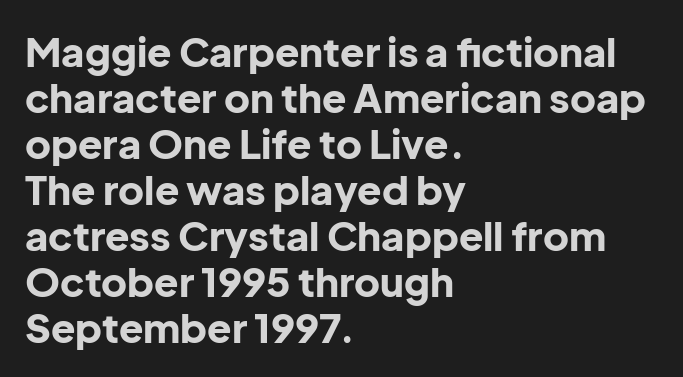
Q: Is the text bold? A: Yes.
Q: Is the text italic (slanted)? A: No, it is upright.
Q: Is the typeface a serif or a sans-serif typeface? A: Sans-serif.
Q: Is the text underlined? A: No.
Q: How is the paragraph aligned? A: Left-aligned.
Q: Is the spacing between letters normal or unusually wide? A: Normal.
Q: Is the spacing between lines tight, normal or loose? A: Tight.
Q: Width (condensed, normal, or wide)? A: Normal.
Q: Stroke contrast? A: Low.
Q: x-height? A: Medium.
Q: Monospaced? A: No.
